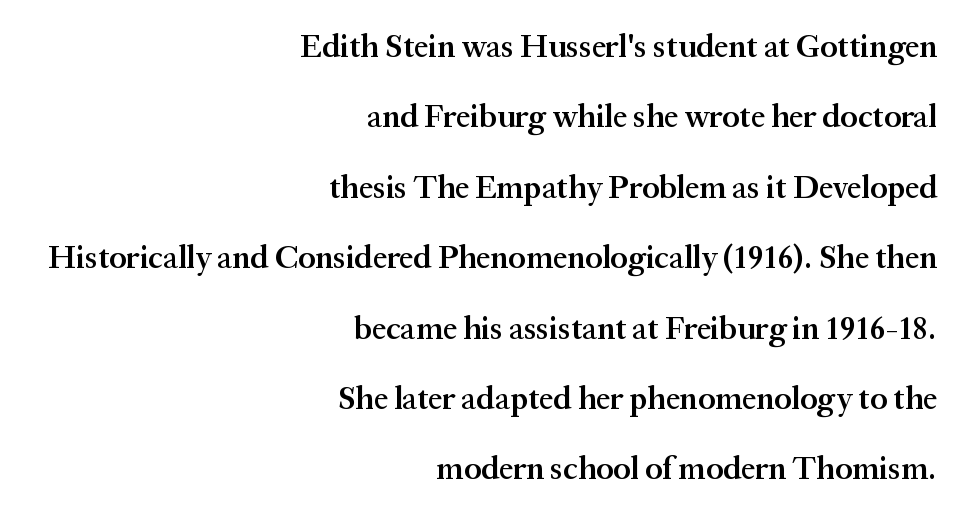
{"serif": "yes", "italic": "no", "bold": "semi", "weight": "semibold", "width": "normal", "stroke_contrast": "medium", "x_height": "medium", "monospaced": "no", "underline": "no", "align": "right", "line_spacing": "loose", "line_spacing_ratio": 2.2, "letter_spacing": "normal", "letter_spacing_em": 0.0, "glyph_px": 32}
